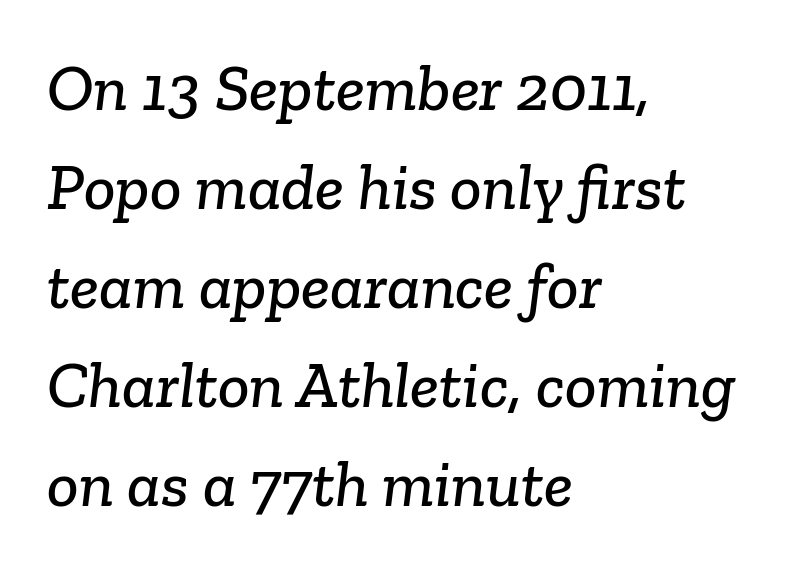
This sample uses plain, unmodified letter spacing. Just letters on the line, the space beneath them empty. The letters advance in unequal steps, a hallmark of proportional type. Horizontally, the lines are justified to the leading edge only. A typesetter would call this leading conventional body-copy spacing. You can tell from the footed stems that serif type was used.
